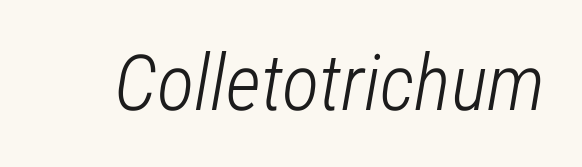
{"italic": "yes", "lean": "right", "slant_degrees": 12, "bold": "no", "weight": "light", "width": "condensed", "stroke_contrast": "low", "x_height": "medium", "monospaced": "no", "underline": "no", "letter_spacing": "normal", "letter_spacing_em": 0.0, "glyph_px": 78}
